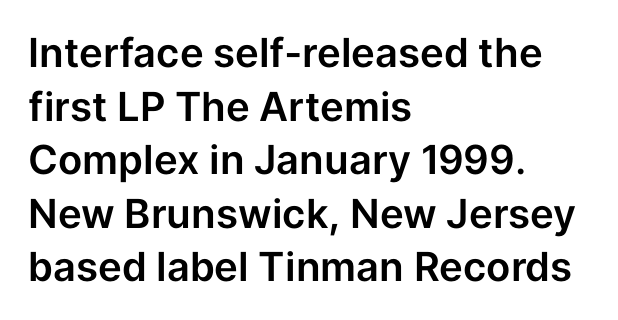
The image shows 40 px sans-serif type, upright; set left-aligned, normal line spacing (1.34x), normal letter spacing, not underlined; low stroke contrast and a medium x-height.
